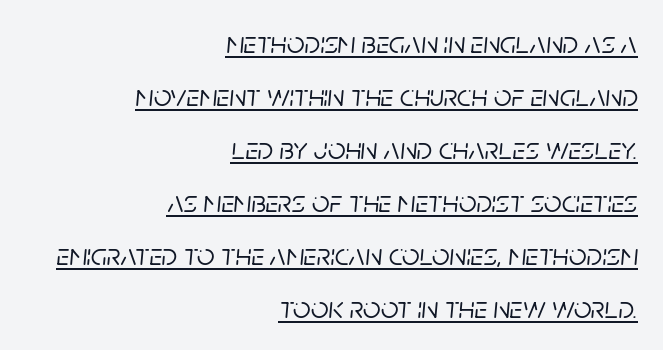
Q: Is the text italic (slanted)? A: Yes, it leans right by about 5 degrees.
Q: Is the text underlined? A: Yes.
Q: How is the paragraph aligned? A: Right-aligned.
Q: Is the spacing between letters normal or unusually wide? A: Normal.
Q: Width (condensed, normal, or wide)? A: Normal.
Q: Stroke contrast? A: Low.
Q: x-height? A: Large.
Q: Monospaced? A: No.
